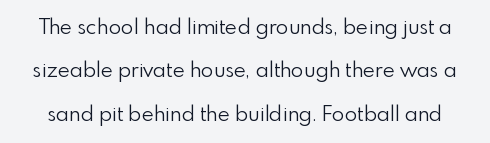
Q: Is the text bold? A: No.
Q: Is the text italic (slanted)? A: No, it is upright.
Q: Is the text underlined? A: No.
Q: Is the spacing between letters normal or unusually wide? A: Normal.
Q: Is the spacing between lines tight, normal or loose? A: Loose.
